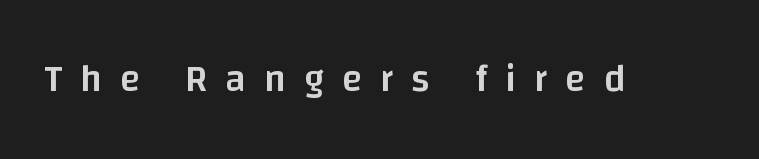
The image shows 38 px semibold sans-serif type, upright; set unusually wide letter spacing (+0.47 em), not underlined; low stroke contrast and a large x-height.
